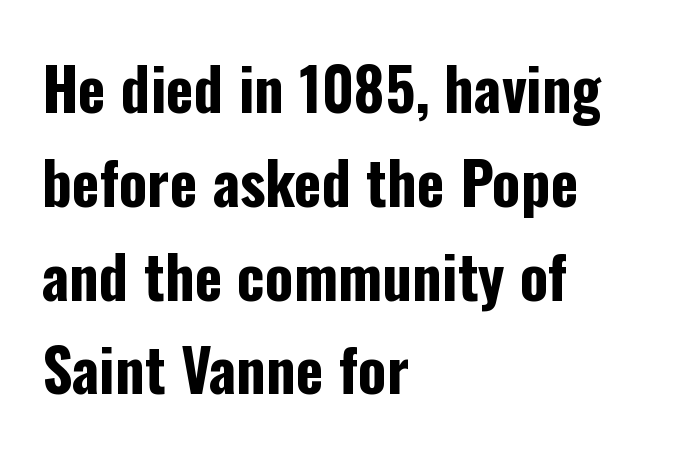
Q: Is the text bold? A: Yes.
Q: Is the text italic (slanted)? A: No, it is upright.
Q: Is the typeface a serif or a sans-serif typeface? A: Sans-serif.
Q: Is the text underlined? A: No.
Q: How is the paragraph aligned? A: Left-aligned.
Q: Is the spacing between letters normal or unusually wide? A: Normal.
Q: Is the spacing between lines tight, normal or loose? A: Normal.
Q: Width (condensed, normal, or wide)? A: Condensed.
Q: Stroke contrast? A: Low.
Q: x-height? A: Medium.
Q: Monospaced? A: No.
